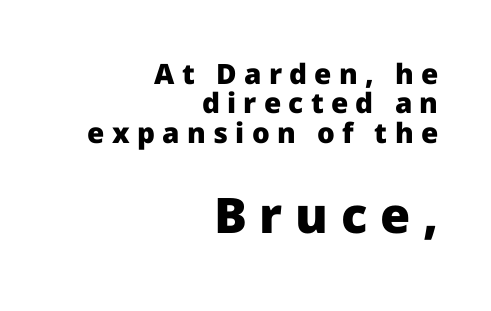
{"serif": "no", "italic": "no", "bold": "yes", "weight": "heavy", "width": "normal", "stroke_contrast": "low", "x_height": "medium", "monospaced": "no", "underline": "no", "align": "right", "line_spacing": "tight", "line_spacing_ratio": 1.05, "letter_spacing": "wide", "letter_spacing_em": 0.26, "larger_block": "second", "size_ratio": 1.75, "glyph_px": 49}
